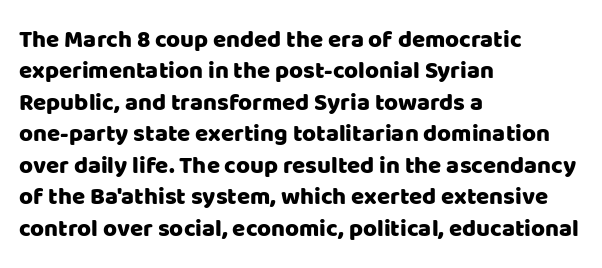
The image shows 24 px text type, upright; set left-aligned, normal line spacing (1.31x), normal letter spacing, not underlined.
